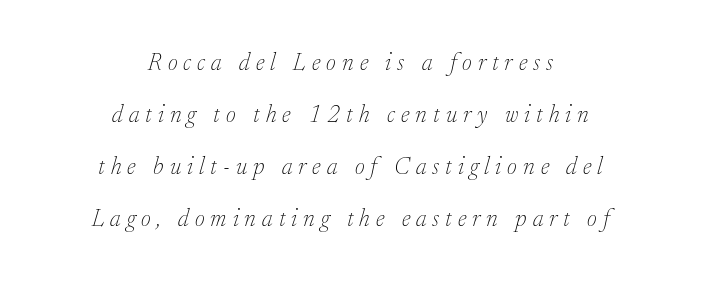
The image shows 24 px text type, italic (leaning right); set centered, loose line spacing (2.16x), unusually wide letter spacing (+0.25 em), not underlined.
